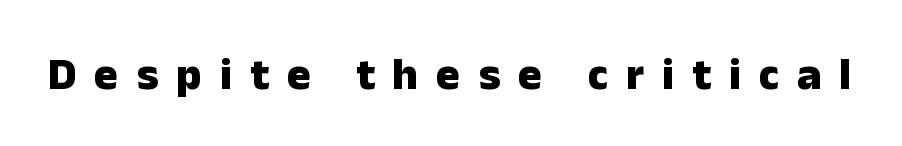
{"serif": "no", "italic": "no", "bold": "yes", "weight": "heavy", "width": "normal", "stroke_contrast": "low", "x_height": "medium", "monospaced": "no", "underline": "no", "letter_spacing": "wide", "letter_spacing_em": 0.4, "glyph_px": 45}
